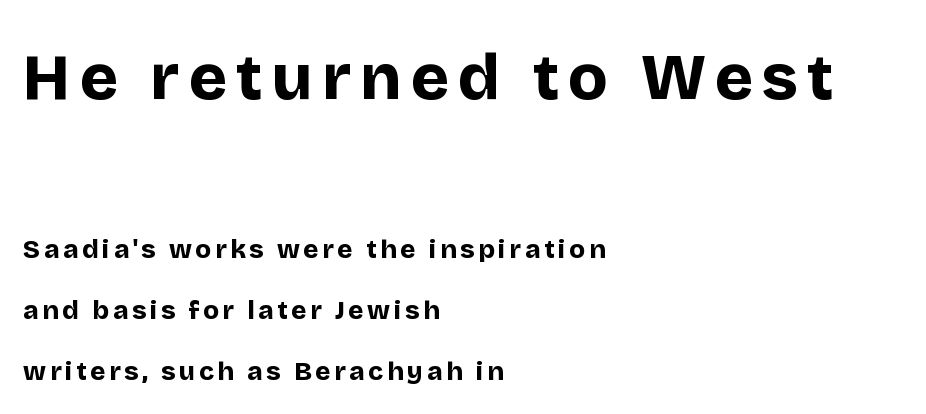
Q: Is the text bold? A: Yes.
Q: Is the text italic (slanted)? A: No, it is upright.
Q: Is the typeface a serif or a sans-serif typeface? A: Sans-serif.
Q: Is the text underlined? A: No.
Q: How is the paragraph aligned? A: Left-aligned.
Q: Is the spacing between lines tight, normal or loose? A: Loose.
Q: Which block of text is set in a larger size, the first (top) or the second (bottom)? A: The first (top) one.
Q: Width (condensed, normal, or wide)? A: Normal.
Q: Stroke contrast? A: Low.
Q: x-height? A: Large.
Q: Monospaced? A: No.
